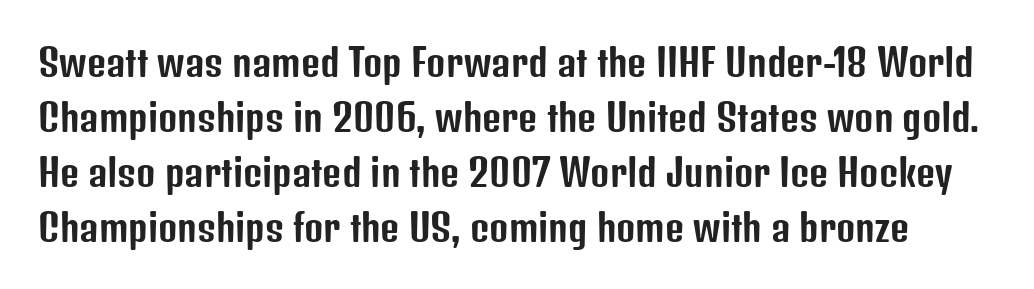
Q: Is the text italic (slanted)? A: No, it is upright.
Q: Is the typeface a serif or a sans-serif typeface? A: Sans-serif.
Q: Is the text underlined? A: No.
Q: Is the spacing between letters normal or unusually wide? A: Normal.
Q: Is the spacing between lines tight, normal or loose? A: Normal.
Q: Width (condensed, normal, or wide)? A: Condensed.
Q: Stroke contrast? A: Low.
Q: x-height? A: Medium.
Q: Monospaced? A: No.
